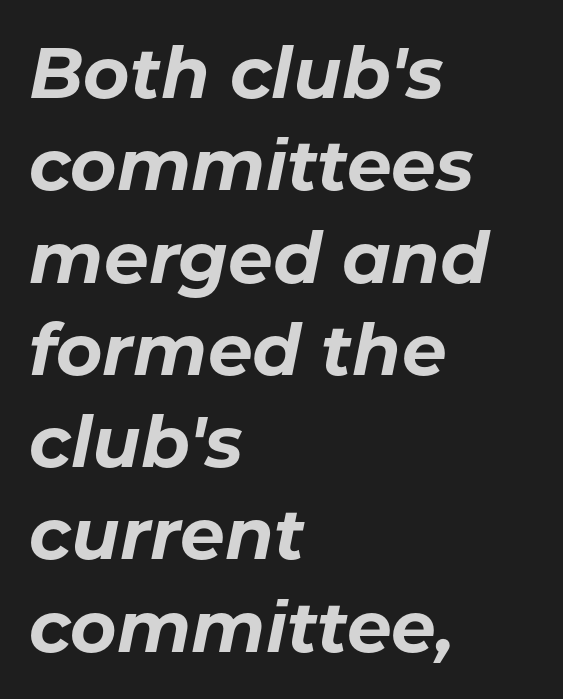
The image shows 71 px bold type, italic (leaning right); set left-aligned, normal line spacing (1.3x), normal letter spacing, not underlined; low stroke contrast and a medium x-height.
